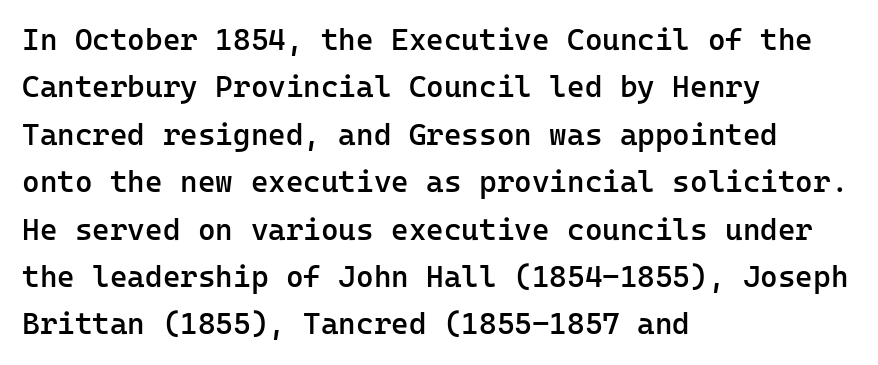
{"serif": "no", "italic": "no", "bold": "semi", "weight": "semibold", "width": "normal", "stroke_contrast": "low", "x_height": "medium", "monospaced": "yes", "underline": "no", "align": "left", "line_spacing": "normal", "line_spacing_ratio": 1.58, "letter_spacing": "normal", "letter_spacing_em": 0.0, "glyph_px": 30}
